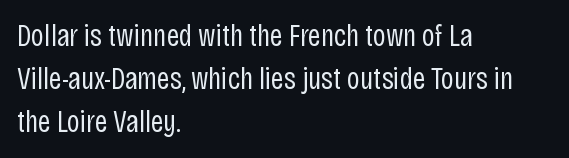
{"serif": "no", "italic": "no", "bold": "no", "weight": "regular", "width": "condensed", "stroke_contrast": "low", "x_height": "large", "monospaced": "no", "underline": "no", "align": "left", "line_spacing": "normal", "line_spacing_ratio": 1.38, "letter_spacing": "normal", "letter_spacing_em": 0.0, "glyph_px": 31}
